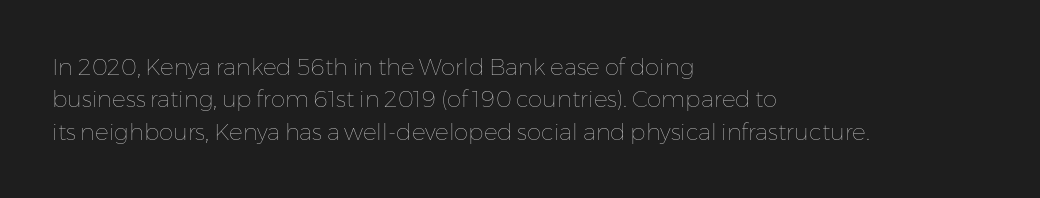
{"italic": "no", "bold": "no", "underline": "no", "align": "left", "line_spacing": "normal", "line_spacing_ratio": 1.41, "letter_spacing": "normal", "letter_spacing_em": 0.0, "glyph_px": 23}
